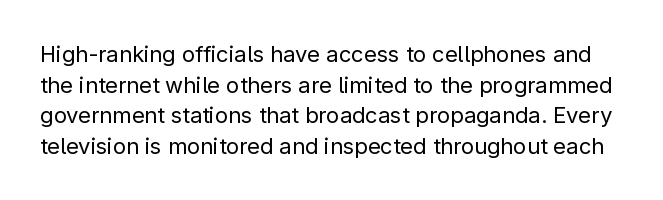
Q: Is the text bold? A: No.
Q: Is the text italic (slanted)? A: No, it is upright.
Q: Is the text underlined? A: No.
Q: Is the spacing between letters normal or unusually wide? A: Normal.
Q: Is the spacing between lines tight, normal or loose? A: Normal.
